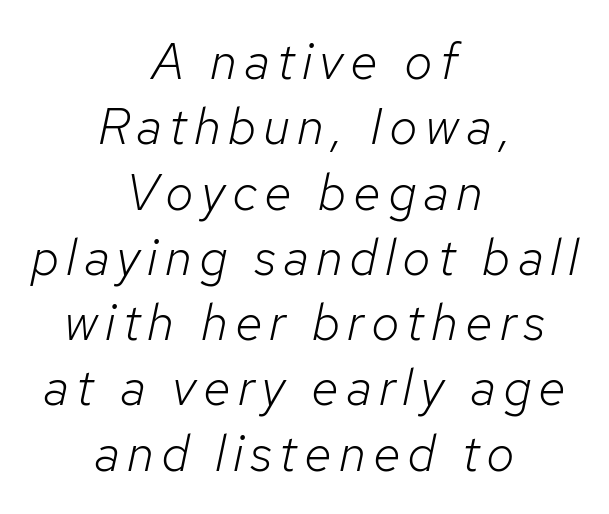
{"italic": "yes", "lean": "right", "slant_degrees": 12, "bold": "no", "weight": "light", "width": "normal", "stroke_contrast": "low", "x_height": "medium", "monospaced": "no", "underline": "no", "align": "center", "line_spacing": "normal", "line_spacing_ratio": 1.28, "glyph_px": 51}
